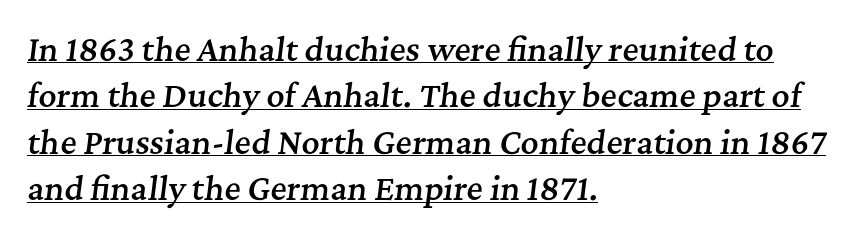
The image shows 31 px semibold serif type, italic (leaning right); set left-aligned, normal line spacing (1.5x), normal letter spacing, underlined; medium stroke contrast and a medium x-height.
